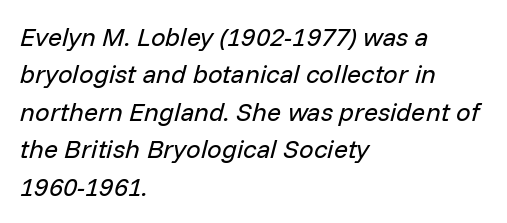
Q: Is the text bold? A: No.
Q: Is the text italic (slanted)? A: Yes, it leans right by about 14 degrees.
Q: Is the text underlined? A: No.
Q: How is the paragraph aligned? A: Left-aligned.
Q: Is the spacing between letters normal or unusually wide? A: Normal.
Q: Is the spacing between lines tight, normal or loose? A: Normal.
